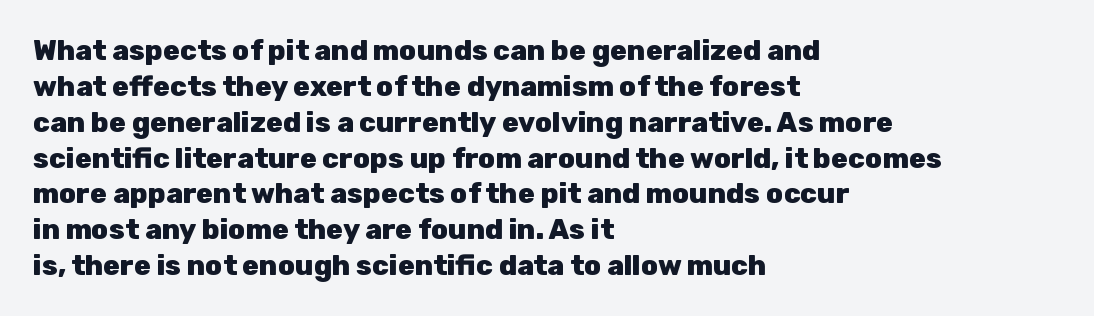
{"serif": "no", "italic": "no", "bold": "yes", "weight": "heavy", "width": "normal", "stroke_contrast": "low", "x_height": "medium", "monospaced": "no", "underline": "no", "align": "left", "line_spacing": "normal", "line_spacing_ratio": 1.28, "letter_spacing": "normal", "letter_spacing_em": 0.0, "glyph_px": 28}
